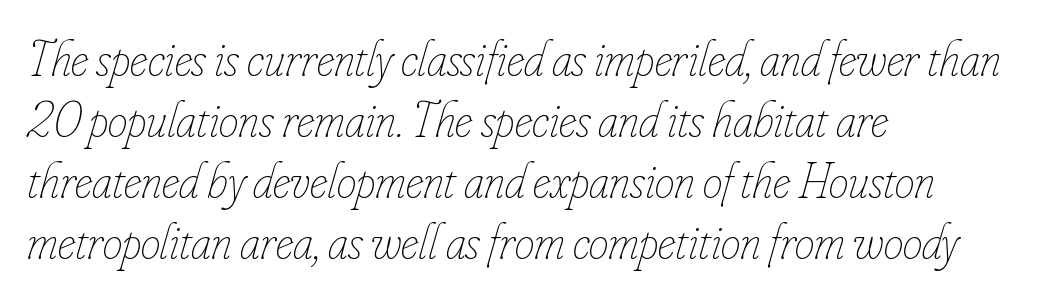
The image shows 50 px thin, condensed type, italic (leaning right); set left-aligned, line spacing 1.22x, normal letter spacing, not underlined; low stroke contrast and a small x-height.
